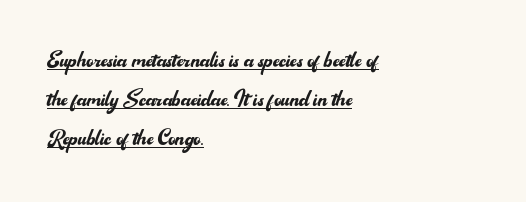
{"serif": "no", "bold": "no", "weight": "regular", "width": "normal", "stroke_contrast": "medium", "x_height": "small", "monospaced": "no", "underline": "yes", "align": "left", "line_spacing": "normal", "line_spacing_ratio": 1.4, "letter_spacing": "normal", "letter_spacing_em": 0.0, "glyph_px": 28}
